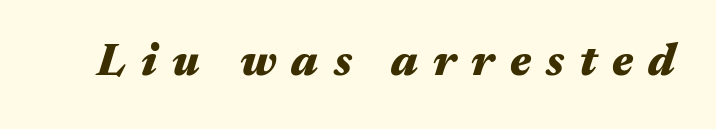
{"italic": "yes", "lean": "right", "slant_degrees": 17, "bold": "yes", "weight": "heavy", "width": "wide", "stroke_contrast": "medium", "x_height": "medium", "monospaced": "no", "underline": "no", "letter_spacing": "wide", "letter_spacing_em": 0.33, "glyph_px": 46}
